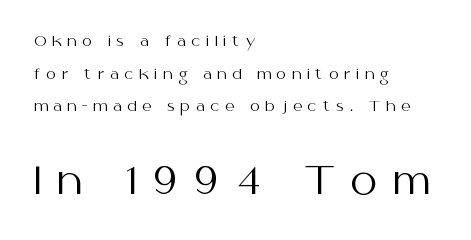
Each stroke keeps to a modest, everyday thickness or less. Reading down the column, the eye jumps a long way to each next line. These two chunks differ in scale, with the bottom chunk taking the larger measure. The face used here is proportionally spaced, like ordinary book or web type.
